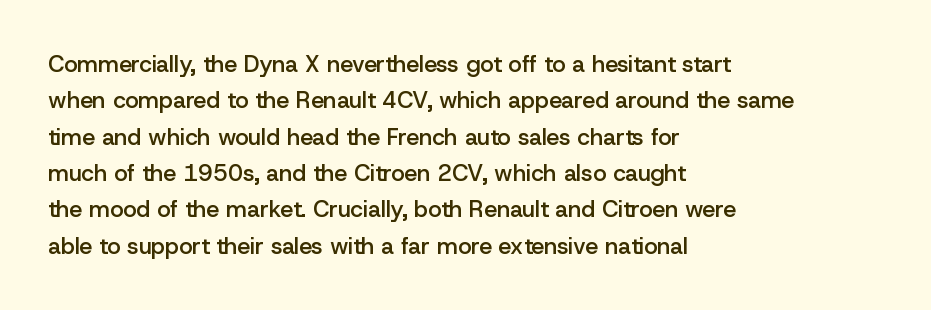
{"italic": "no", "bold": "semi", "underline": "no", "align": "left", "line_spacing": "normal", "line_spacing_ratio": 1.58, "letter_spacing": "normal", "letter_spacing_em": 0.0, "glyph_px": 23}
